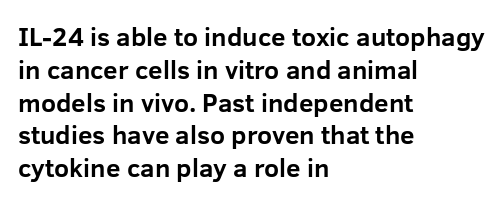
Q: Is the text bold? A: Yes.
Q: Is the text italic (slanted)? A: No, it is upright.
Q: Is the text underlined? A: No.
Q: How is the paragraph aligned? A: Left-aligned.
Q: Is the spacing between letters normal or unusually wide? A: Normal.
Q: Is the spacing between lines tight, normal or loose? A: Normal.
